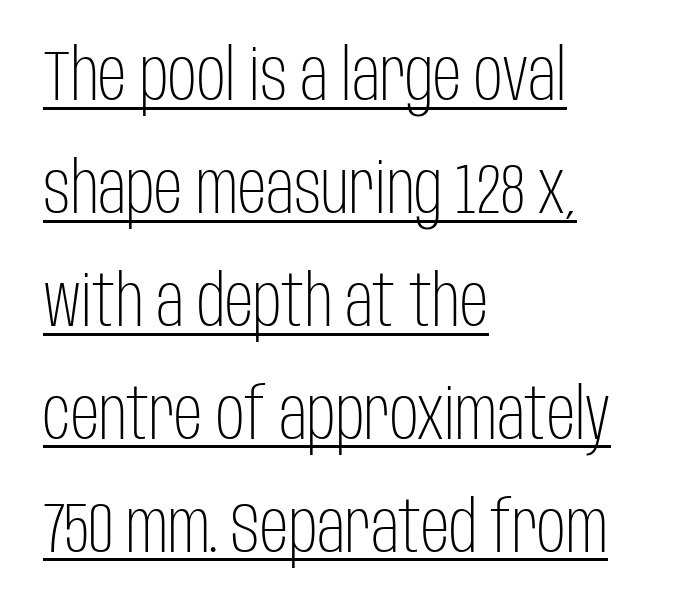
The face used here is rendered with its standard letterfit. Each letter's strokes conclude bluntly, with no projecting serifs. The typography opts for an upright posture over an oblique one. On a weight scale, this lands at 450 or below. Varying glyph widths throughout — classic text-font behaviour.
